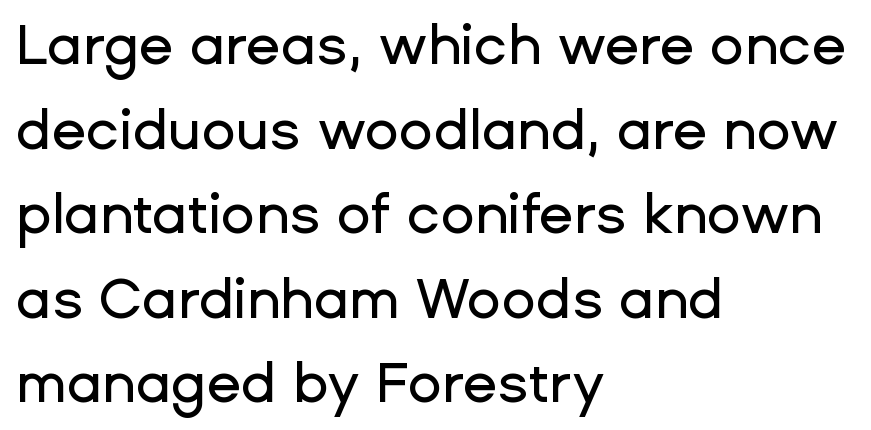
{"serif": "no", "italic": "no", "width": "normal", "stroke_contrast": "low", "x_height": "medium", "monospaced": "no", "underline": "no", "align": "left", "line_spacing": "normal", "line_spacing_ratio": 1.51, "letter_spacing": "normal", "letter_spacing_em": 0.0, "glyph_px": 56}
